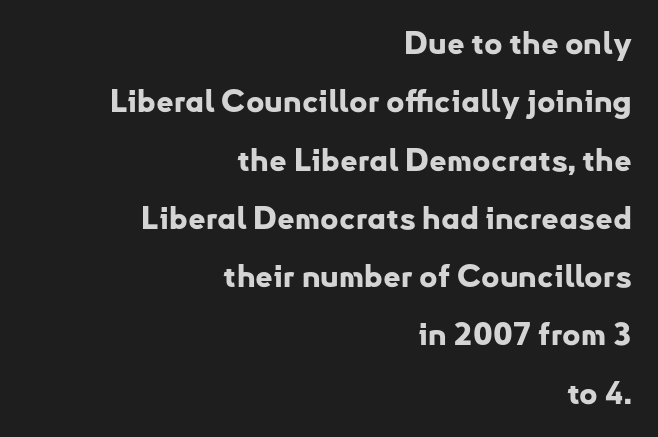
The image shows 31 px bold sans-serif type, upright; set right-aligned, line spacing 1.88x, normal letter spacing, not underlined; low stroke contrast and a small x-height.
